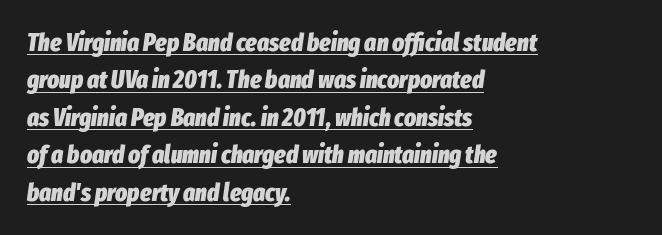
The image shows 25 px bold type, italic (leaning right); set left-aligned, normal line spacing (1.5x), normal letter spacing, underlined.
